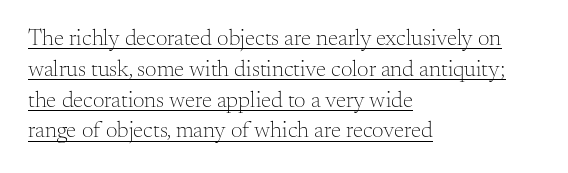
{"italic": "no", "bold": "no", "underline": "yes", "align": "left", "line_spacing": "normal", "line_spacing_ratio": 1.34, "letter_spacing": "normal", "letter_spacing_em": 0.0, "glyph_px": 23}
